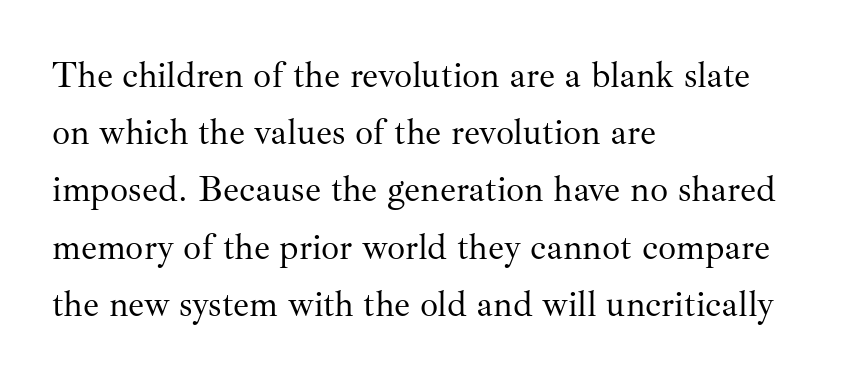
The image shows 36 px regular-weight serif type, upright; set left-aligned, normal line spacing (1.59x), normal letter spacing, not underlined; medium stroke contrast and a small x-height.
